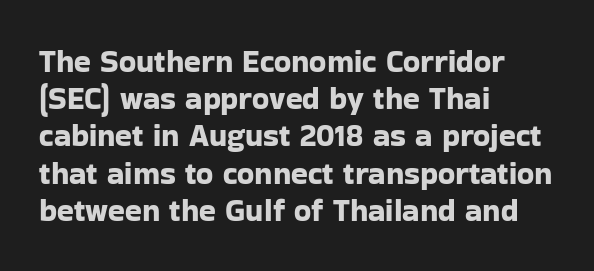
The characters display no serif detailing; their extremities are plain. In CSS terms this would be text-align: left. Ordinary non-slanted type is in use. A bare baseline throughout the passage. Words appear dense and cohesive because spacing is normal. Spacing verdict: proportional, widths tailored to each character.
